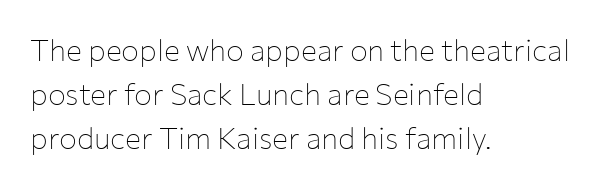
You could not count columns in this text — the font is proportionally spaced. Serifs: no, the terminals of the letterforms are clean. The rag falls on the right side of this text block. Unmarked baselines from the first word to the last. The typesetting does not lean heavy: it is not bold.
